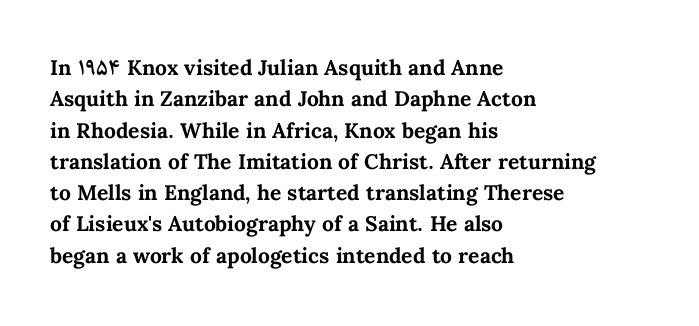
{"italic": "no", "bold": "yes", "underline": "no", "align": "left", "line_spacing": "normal", "line_spacing_ratio": 1.49, "letter_spacing": "normal", "letter_spacing_em": 0.0, "glyph_px": 21}
